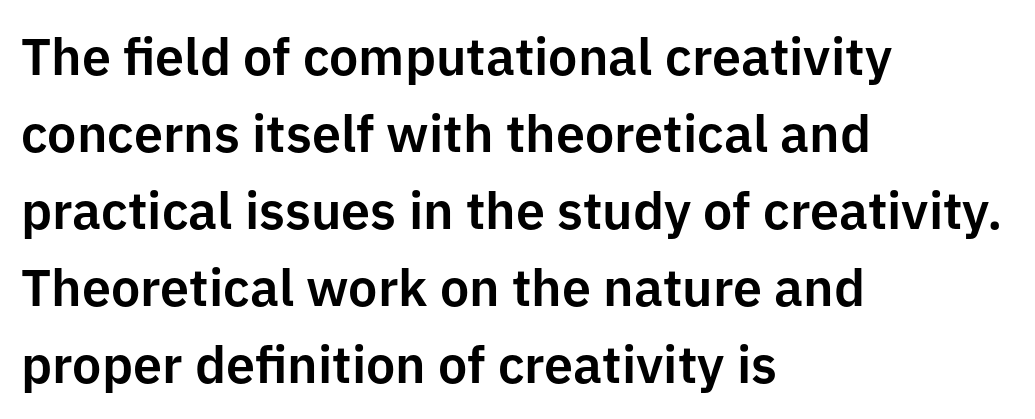
Only glyphs here, with clear space below each row. The typeface chosen for these lines omits serifs. Tall strokes in this sample are plumb rather than angled. The face used here is proportionally spaced, like ordinary book or web type. There is no visible air inserted between adjacent glyphs. Reading down the block, your eye returns to a fixed left position each line.
